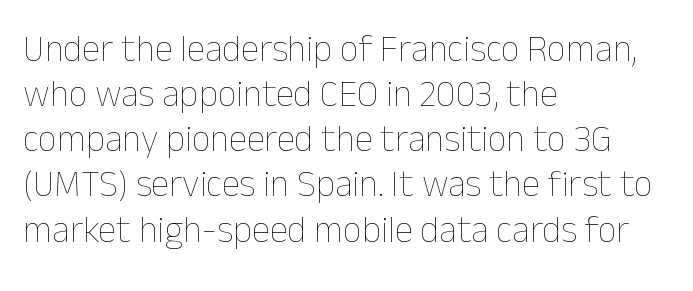
Here the designer chose a conventional face with non-uniform glyph widths. Characters follow at the spacing the type designer built in. Plain, unruled lines of type. Weight: regular or lighter. A roman cut, with each character standing at attention. The lines in this sample share a left origin and differ only in where they stop.
